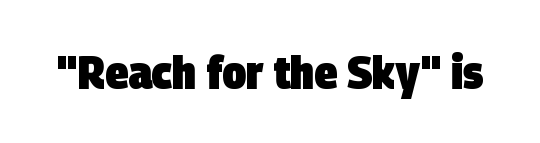
The image shows 47 px heavy, condensed sans-serif type; set normal letter spacing, not underlined; low stroke contrast and a large x-height.
